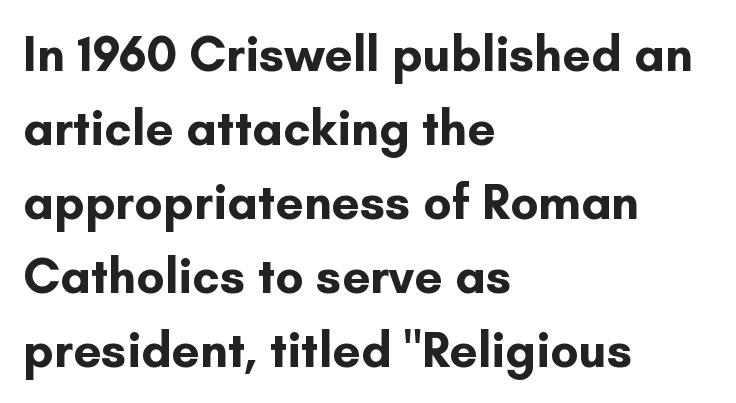
Grotesque or geometric, the face here clearly has no serifs. A clean baseline with only descenders dipping below it. Stroke thickness is high; the sample reads as a true bold. Note the varied advance widths — an 'i' is clearly narrower than an 'm'.
